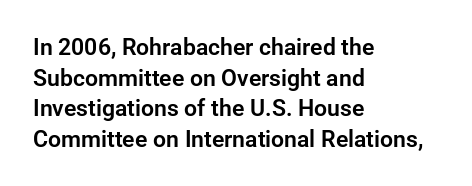
Q: Is the text italic (slanted)? A: No, it is upright.
Q: Is the text underlined? A: No.
Q: How is the paragraph aligned? A: Left-aligned.
Q: Is the spacing between letters normal or unusually wide? A: Normal.
Q: Is the spacing between lines tight, normal or loose? A: Normal.
